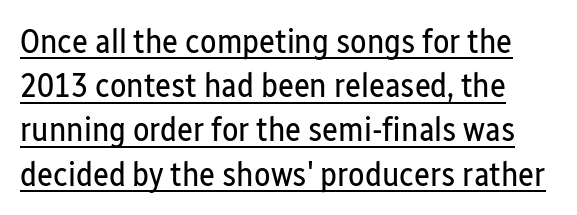
Q: Is the text bold? A: No.
Q: Is the text italic (slanted)? A: No, it is upright.
Q: Is the typeface a serif or a sans-serif typeface? A: Sans-serif.
Q: Is the text underlined? A: Yes.
Q: Is the spacing between letters normal or unusually wide? A: Normal.
Q: Is the spacing between lines tight, normal or loose? A: Normal.
Q: Width (condensed, normal, or wide)? A: Condensed.
Q: Stroke contrast? A: Low.
Q: x-height? A: Medium.
Q: Monospaced? A: No.
